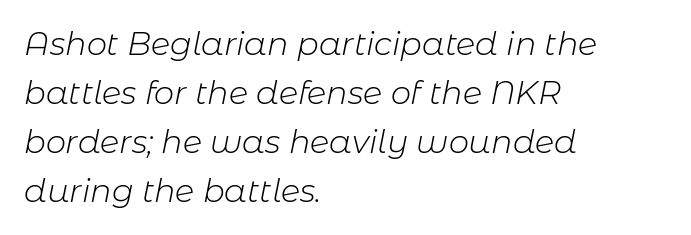
The image shows 32 px light type, italic (leaning right); set left-aligned, normal line spacing (1.53x), normal letter spacing, not underlined; low stroke contrast and a medium x-height.
